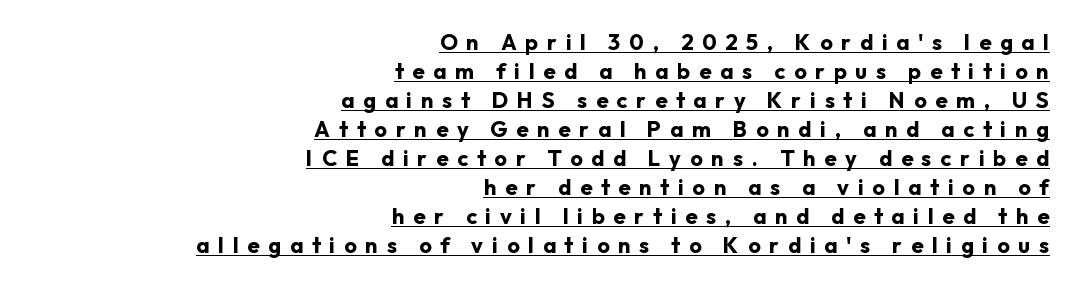
The image shows 22 px bold type, upright; set right-aligned, normal line spacing (1.32x), unusually wide letter spacing (+0.4 em), underlined.
